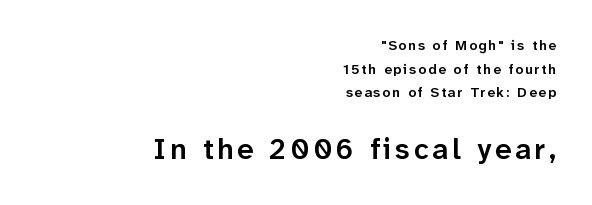
The image shows 29 px semibold sans-serif type, upright; set right-aligned, normal line spacing (1.68x), not underlined; the second (bottom) block is 2.07x larger; low stroke contrast and a medium x-height.
